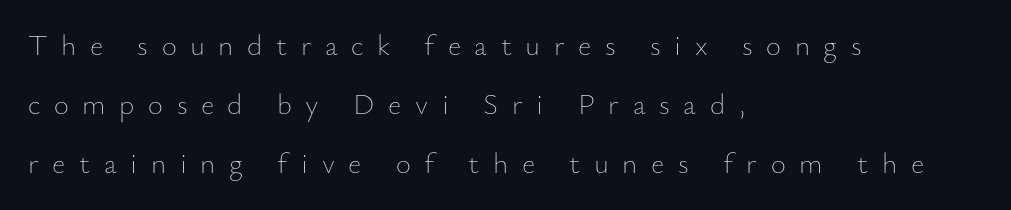
Q: Is the text bold? A: No.
Q: Is the text italic (slanted)? A: No, it is upright.
Q: Is the text underlined? A: No.
Q: How is the paragraph aligned? A: Left-aligned.
Q: Is the spacing between letters normal or unusually wide? A: Unusually wide.
Q: Is the spacing between lines tight, normal or loose? A: Loose.
Q: Width (condensed, normal, or wide)? A: Normal.
Q: Stroke contrast? A: Low.
Q: x-height? A: Small.
Q: Monospaced? A: No.
